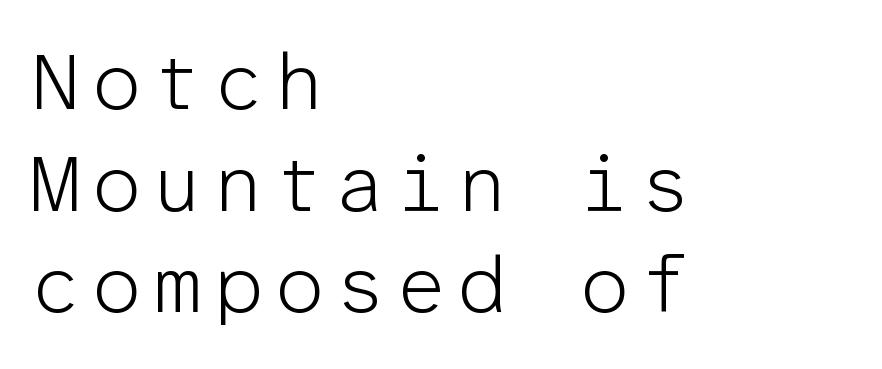
Q: Is the text bold? A: No.
Q: Is the text italic (slanted)? A: No, it is upright.
Q: Is the typeface a serif or a sans-serif typeface? A: Sans-serif.
Q: Is the text underlined? A: No.
Q: How is the paragraph aligned? A: Left-aligned.
Q: Is the spacing between lines tight, normal or loose? A: Normal.
Q: Width (condensed, normal, or wide)? A: Normal.
Q: Stroke contrast? A: Low.
Q: x-height? A: Medium.
Q: Monospaced? A: Yes.
